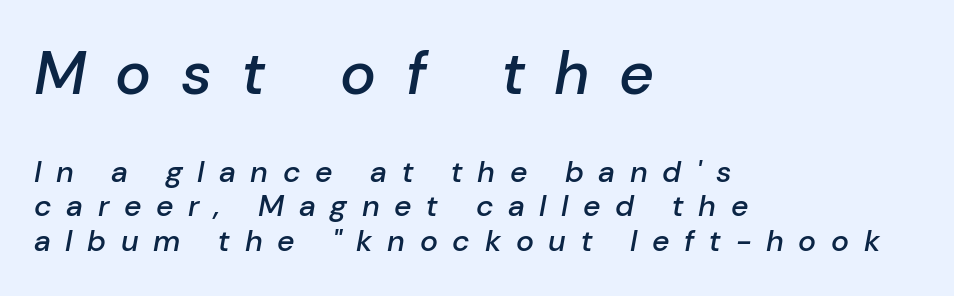
Of the two passages, the one on top uses the larger point size. Does the lettering tilt? It does — this is italic. Proportional: the letters do not fall into vertical columns. Bare-footed words on every line. A student would call this left alignment; a typographer would say flush left, rag right. This is the in-between weight designers call semibold or demi.
